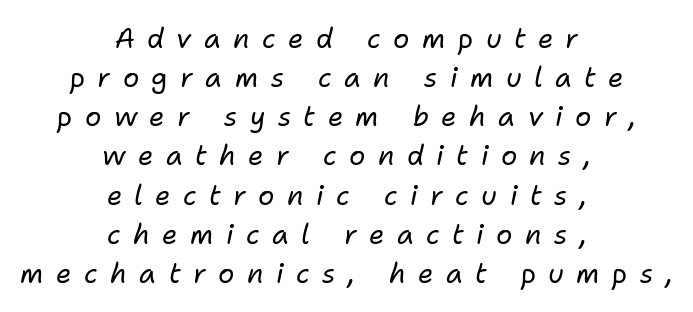
The image shows 27 px text type, italic (leaning right); set centered, normal line spacing (1.45x), unusually wide letter spacing (+0.46 em), not underlined.
